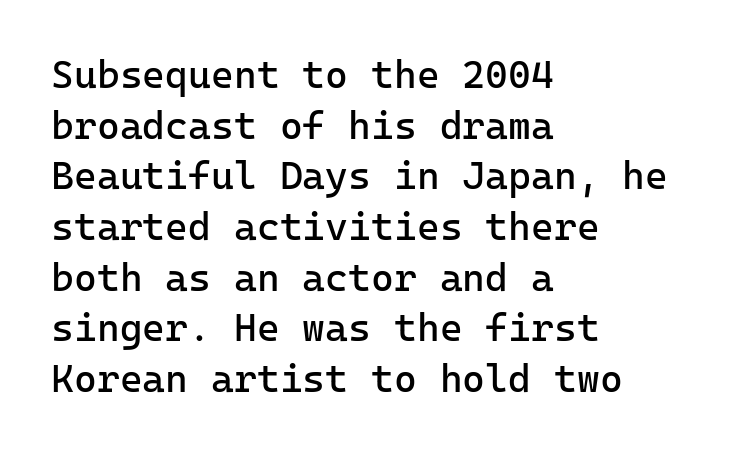
{"serif": "no", "italic": "no", "bold": "no", "weight": "regular", "width": "normal", "stroke_contrast": "low", "x_height": "medium", "monospaced": "yes", "underline": "no", "align": "left", "line_spacing": "normal", "line_spacing_ratio": 1.3, "letter_spacing": "normal", "letter_spacing_em": 0.0, "glyph_px": 39}
